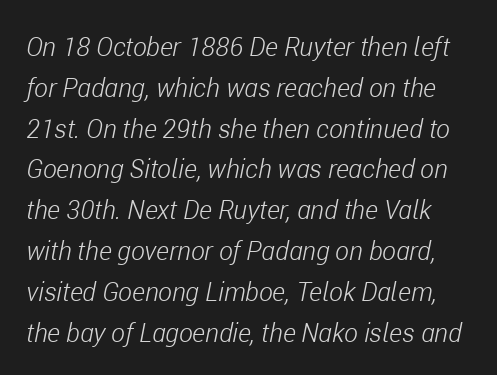
The rows are spaced the way most documents space them. The letters sit at their default tracking, neither squeezed nor spread. The area under the type is left untouched. Heaviness? Minimal to ordinary, like unemphasized prose. This sample uses an oblique cut, with every glyph tilted off the vertical.
